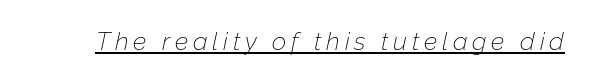
The image shows 25 px text type, italic (leaning right); set underlined.
